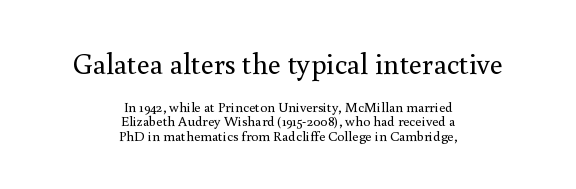
Q: Is the text bold? A: No.
Q: Is the text italic (slanted)? A: No, it is upright.
Q: Is the typeface a serif or a sans-serif typeface? A: Serif.
Q: Is the text underlined? A: No.
Q: How is the paragraph aligned? A: Centered.
Q: Is the spacing between letters normal or unusually wide? A: Normal.
Q: Is the spacing between lines tight, normal or loose? A: Tight.
Q: Which block of text is set in a larger size, the first (top) or the second (bottom)? A: The first (top) one.
Q: Width (condensed, normal, or wide)? A: Normal.
Q: x-height? A: Small.
Q: Monospaced? A: No.
